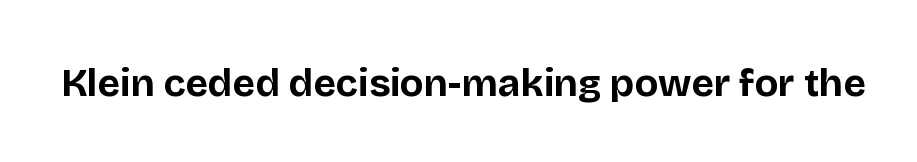
{"serif": "no", "italic": "no", "bold": "yes", "weight": "bold", "width": "normal", "stroke_contrast": "low", "x_height": "large", "monospaced": "no", "underline": "no", "letter_spacing": "normal", "letter_spacing_em": 0.0, "glyph_px": 39}
